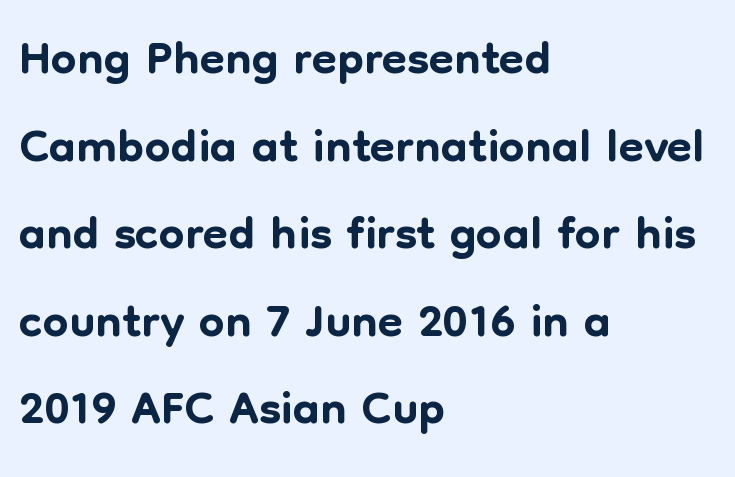
The image shows 73 px sans-serif type, upright; set left-aligned, line spacing 1.2x, normal letter spacing, not underlined; low stroke contrast and a medium x-height.
